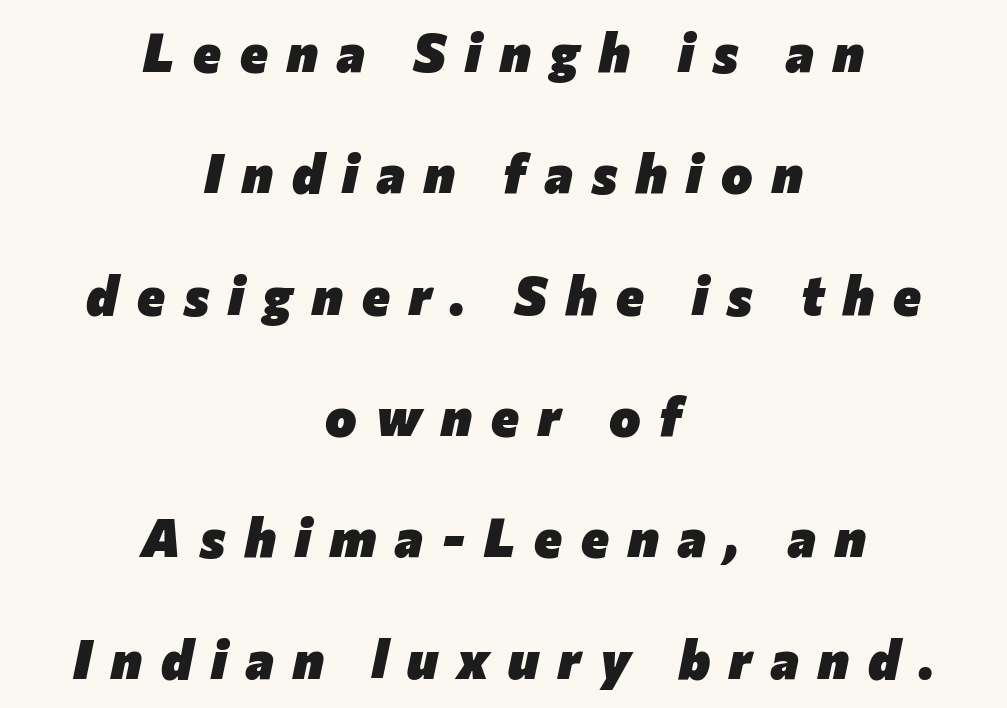
The image shows 53 px heavy type, italic (leaning right); set centered, loose line spacing (2.29x), unusually wide letter spacing (+0.36 em), not underlined; low stroke contrast and a medium x-height.
